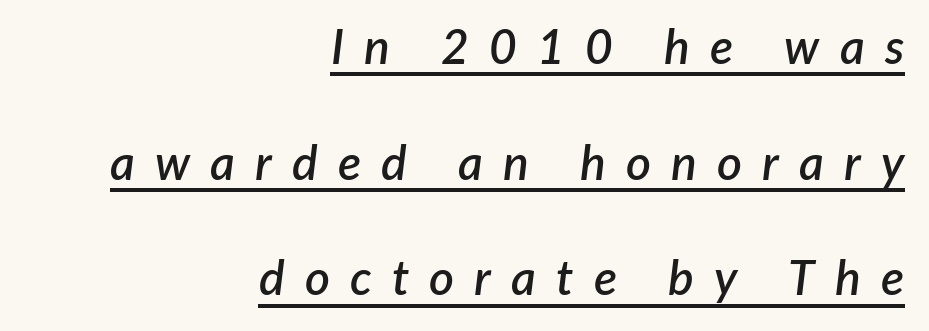
Casual observation: everything's shoved over to the right. The letters advance in unequal steps, a hallmark of proportional type. Weight: semibold (demi). Designer's note — italics engaged. Underlined type. Students, observe: this is what heavily led, spacious text looks like.
